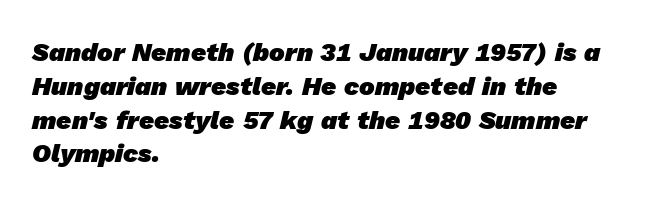
A bare baseline throughout the passage. A full-strength bold gives these letters their thick strokes. Glyph-to-glyph distance matches everyday printed text. The paragraph has a hard left edge and a soft right edge.
